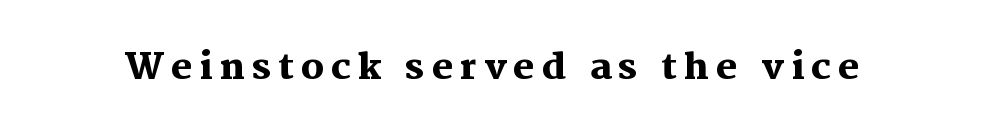
Q: Is the text bold? A: Yes.
Q: Is the text italic (slanted)? A: No, it is upright.
Q: Is the typeface a serif or a sans-serif typeface? A: Serif.
Q: Is the text underlined? A: No.
Q: Width (condensed, normal, or wide)? A: Normal.
Q: Stroke contrast? A: Medium.
Q: x-height? A: Medium.
Q: Monospaced? A: No.
